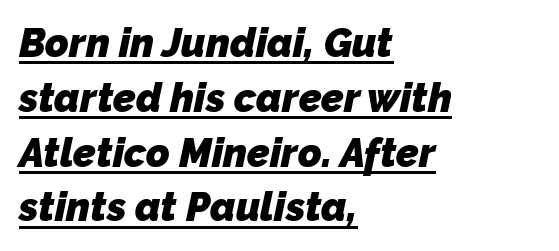
Q: Is the text bold? A: Yes.
Q: Is the typeface a serif or a sans-serif typeface? A: Sans-serif.
Q: Is the text underlined? A: Yes.
Q: How is the paragraph aligned? A: Left-aligned.
Q: Is the spacing between letters normal or unusually wide? A: Normal.
Q: Is the spacing between lines tight, normal or loose? A: Normal.
Q: Width (condensed, normal, or wide)? A: Normal.
Q: Stroke contrast? A: Low.
Q: x-height? A: Medium.
Q: Monospaced? A: No.
